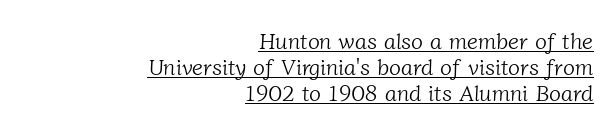
Q: Is the text bold? A: No.
Q: Is the text underlined? A: Yes.
Q: How is the paragraph aligned? A: Right-aligned.
Q: Is the spacing between letters normal or unusually wide? A: Normal.
